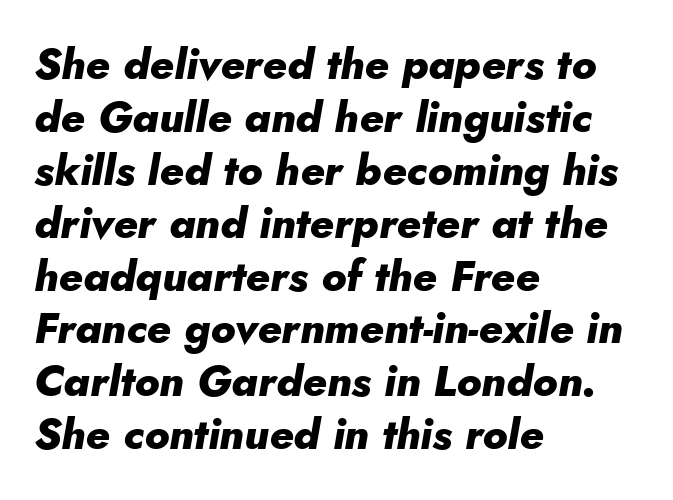
The image shows 43 px heavy type, italic (leaning right); set left-aligned, line spacing 1.23x, normal letter spacing, not underlined; low stroke contrast and a small x-height.
